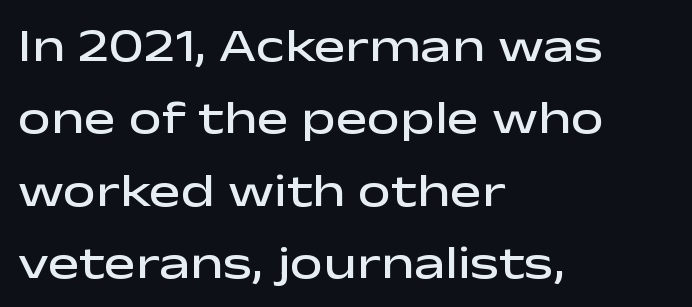
Check under the words: just untouched page. Posture: upright roman. The passage shown is typed in a proportional face where columns would drift. The passage is arranged the way most books set body copy — flush left. Check where the strokes stop: nothing finishes them off — pure sans.
